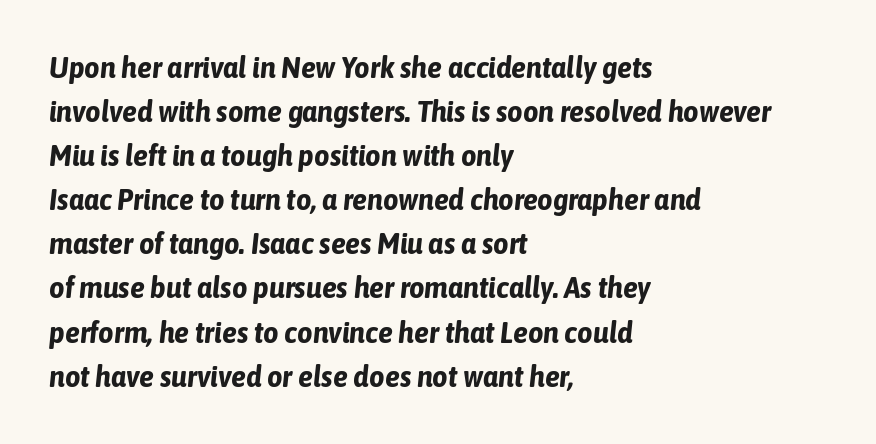
The image shows 30 px bold, condensed type, italic (leaning right); set left-aligned, normal line spacing (1.47x), normal letter spacing, not underlined; low stroke contrast and a medium x-height.
